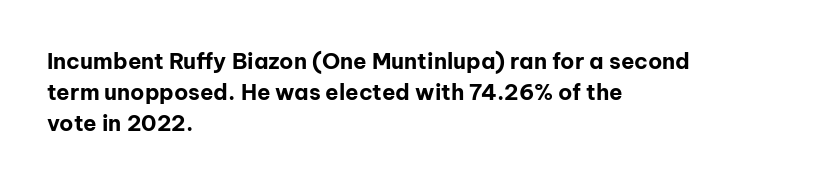
The image shows 22 px bold type, upright; set left-aligned, normal line spacing (1.4x), normal letter spacing, not underlined.
